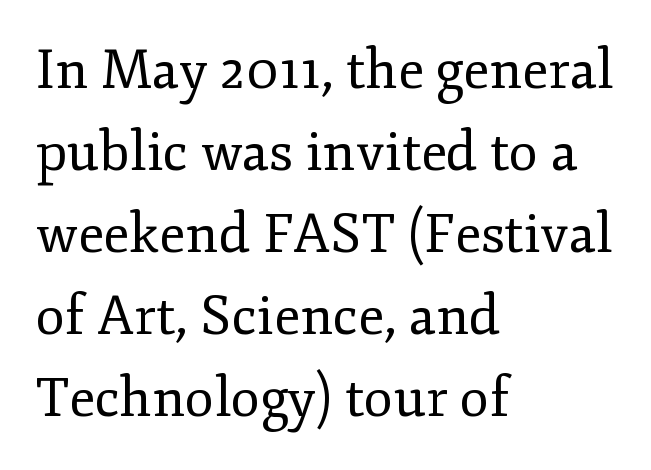
The paragraph has a hard left edge and a soft right edge. Ascenders rise straight up at ninety degrees. You could call the tracking neutral — neither tight nor loose. Serif or sans? Serif — the stroke terminals have little feet. You could not count columns in this text — the font is proportionally spaced. This sample keeps an unexceptional amount of space between lines.
